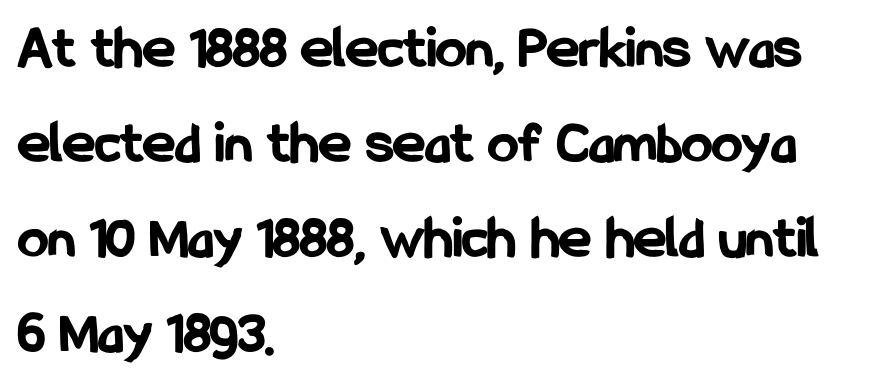
Q: Is the text bold? A: Yes.
Q: Is the text italic (slanted)? A: No, it is upright.
Q: Is the typeface a serif or a sans-serif typeface? A: Sans-serif.
Q: Is the text underlined? A: No.
Q: How is the paragraph aligned? A: Left-aligned.
Q: Is the spacing between letters normal or unusually wide? A: Normal.
Q: Is the spacing between lines tight, normal or loose? A: Normal.
Q: Width (condensed, normal, or wide)? A: Condensed.
Q: Stroke contrast? A: Low.
Q: x-height? A: Medium.
Q: Monospaced? A: No.
